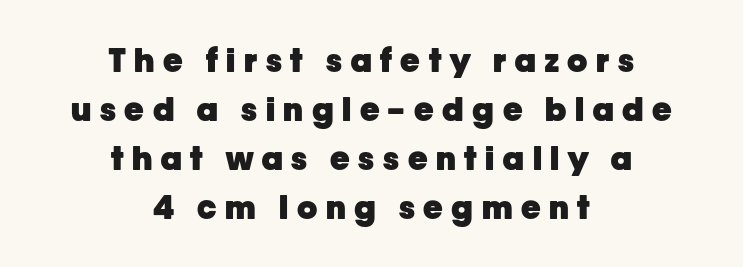
Nothing sits at the stroke ends, so this counts as sans-serif. This sample is center-justified, so both line endings float freely. The glyphs have the mass of a bold cut. Think of a printed novel: that variable character pitch is what you see here. Upright lettering throughout. The tracking reads as deliberately expanded to a designer's eye.
